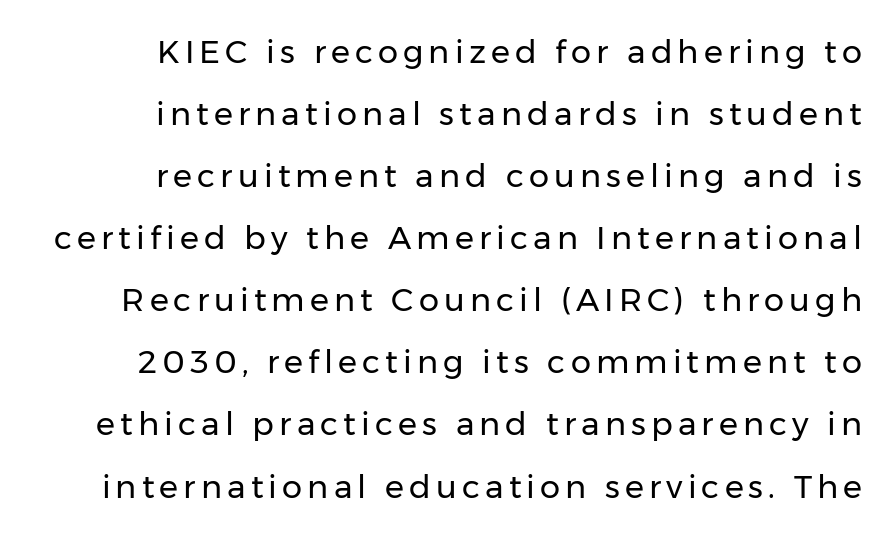
The image shows 32 px regular-weight sans-serif type, upright; set loose line spacing (1.94x), not underlined; low stroke contrast and a medium x-height.
